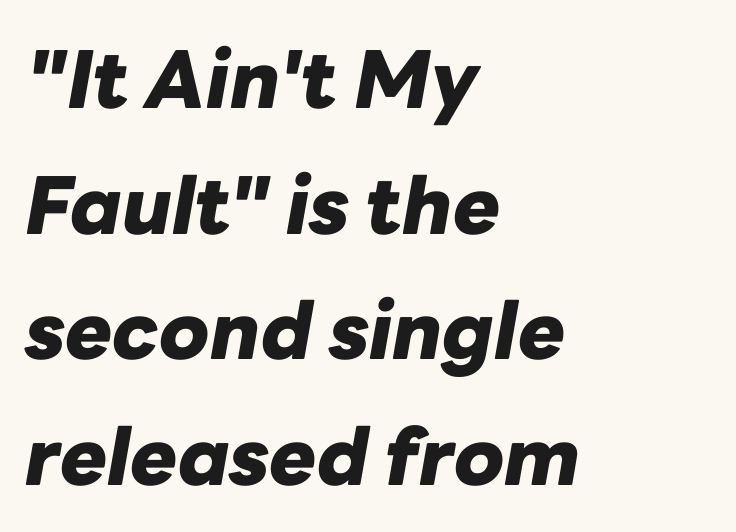
The image shows 79 px heavy type, italic (leaning right); set left-aligned, normal line spacing (1.59x), normal letter spacing, not underlined; low stroke contrast and a medium x-height.
